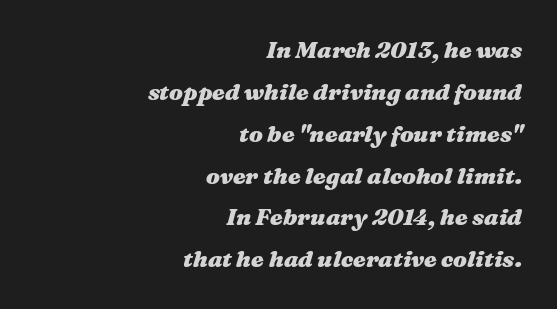
{"italic": "yes", "lean": "right", "slant_degrees": 16, "bold": "yes", "underline": "no", "align": "right", "line_spacing_ratio": 1.82, "letter_spacing": "normal", "letter_spacing_em": 0.0, "glyph_px": 23}
